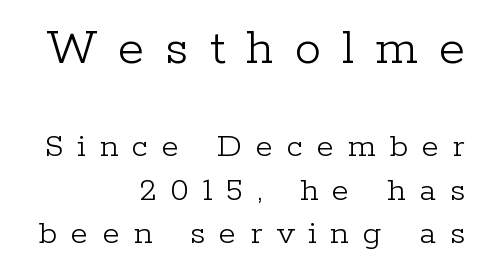
{"serif": "yes", "italic": "no", "bold": "no", "weight": "light", "width": "normal", "stroke_contrast": "low", "x_height": "medium", "monospaced": "no", "underline": "no", "align": "right", "line_spacing_ratio": 1.24, "letter_spacing": "wide", "letter_spacing_em": 0.4, "larger_block": "first", "size_ratio": 1.51, "glyph_px": 53}
